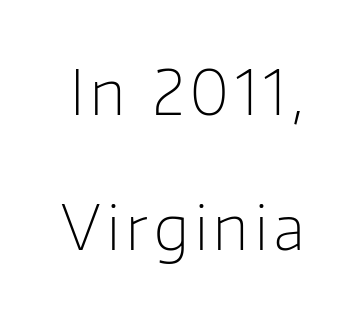
{"serif": "no", "italic": "no", "bold": "no", "weight": "light", "width": "normal", "stroke_contrast": "low", "x_height": "medium", "monospaced": "no", "underline": "no", "line_spacing": "loose", "line_spacing_ratio": 2.21, "glyph_px": 61}
